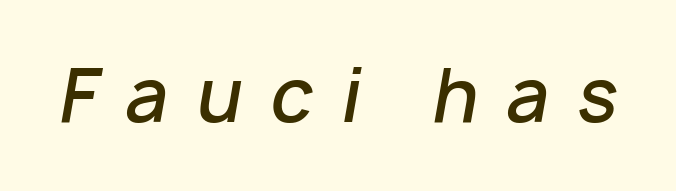
Tracking here is generous; glyphs stand well apart from one another. Proportional: the letters do not fall into vertical columns. On the weight axis this lands at semibold, roughly 600. The zone under the glyphs is completely vacant. The axis of the letterforms is tilted away from vertical.
